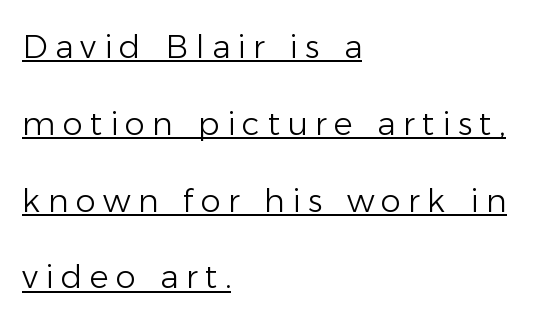
The image shows 32 px light sans-serif type, upright; set left-aligned, loose line spacing (2.4x), unusually wide letter spacing (+0.23 em), underlined; low stroke contrast and a medium x-height.
